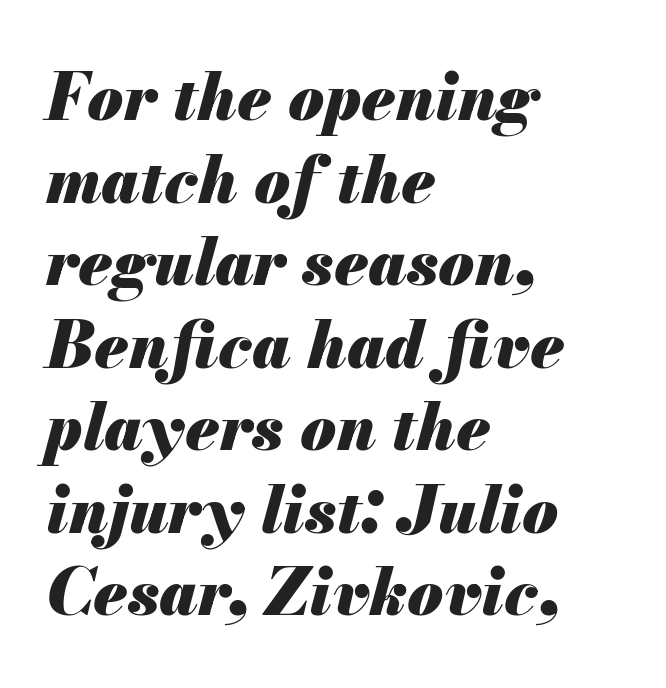
Tracking value appears to be zero — textbook default spacing. Italic: yes, the glyphs are oblique. Nobody drew a line under any word here. Here the designer chose a conventional face with non-uniform glyph widths. Weight: bold.
